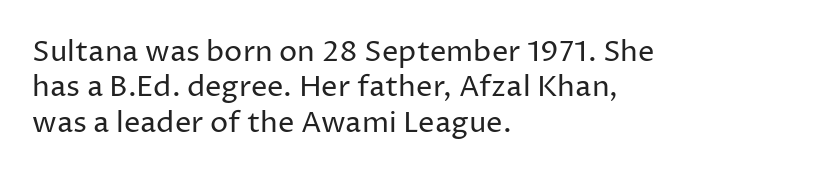
Nope, not italic — everything's standing straight. The letterforms sit shoulder to shoulder at normal distance. No extra ink here — the face is not bold. Check under the words: just untouched page. The text block is weighted toward the left margin, trailing off unevenly rightward. You could not count columns in this text — the font is proportionally spaced.
